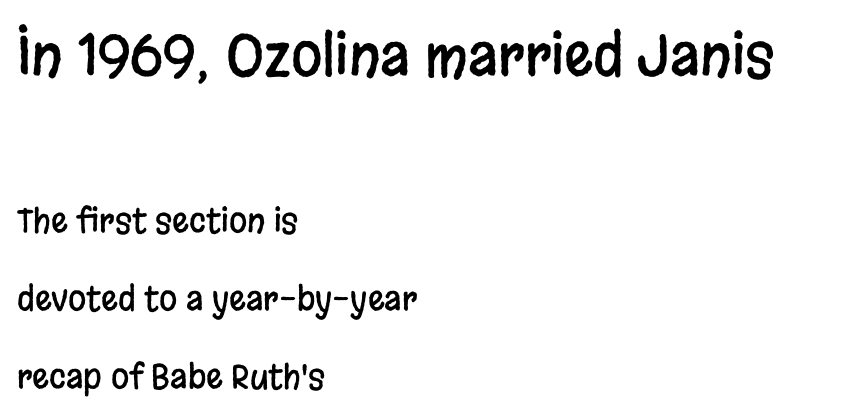
Q: Is the text italic (slanted)? A: No, it is upright.
Q: Is the typeface a serif or a sans-serif typeface? A: Sans-serif.
Q: Is the text underlined? A: No.
Q: How is the paragraph aligned? A: Left-aligned.
Q: Is the spacing between letters normal or unusually wide? A: Normal.
Q: Is the spacing between lines tight, normal or loose? A: Loose.
Q: Which block of text is set in a larger size, the first (top) or the second (bottom)? A: The first (top) one.
Q: Width (condensed, normal, or wide)? A: Condensed.
Q: Stroke contrast? A: Low.
Q: x-height? A: Large.
Q: Monospaced? A: No.
